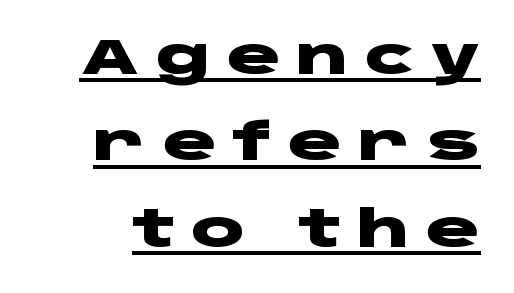
The image shows 50 px heavy, wide sans-serif type, upright; set line spacing 1.73x, unusually wide letter spacing (+0.32 em), underlined; low stroke contrast and a large x-height.
